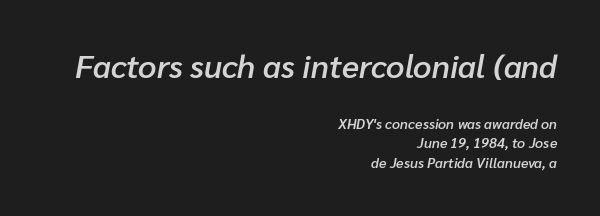
Right-aligned paragraph, ragged on the left. The area under the type is left untouched. Posture: slanted. The rendering uses a semibold face; strokes are thickened but not to full bold. You could not count columns in this text — the font is proportionally spaced. The upper block of text is set noticeably larger than the block beneath it.
